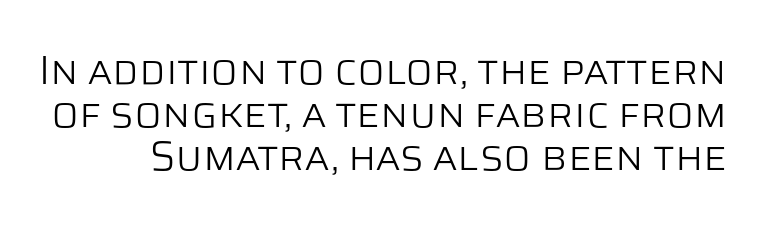
{"serif": "no", "italic": "no", "bold": "no", "weight": "light", "width": "normal", "stroke_contrast": "low", "x_height": "large", "monospaced": "no", "underline": "no", "line_spacing": "tight", "line_spacing_ratio": 1.08, "letter_spacing": "normal", "letter_spacing_em": 0.0, "glyph_px": 40}
